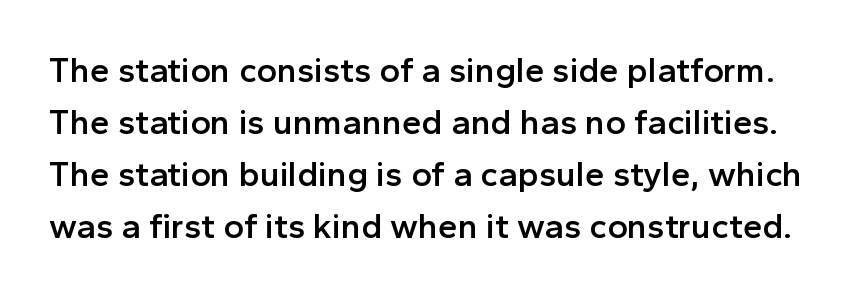
Quick note: not italic, upright. The gaps between neighbouring characters are ordinary and unremarkable. Nope, no serifs anywhere on these letters. Stroke thickness is moderately raised; the sample reads as semibold. You could not count columns in this text — the font is proportionally spaced. If you measured baseline to baseline, you'd find a middling distance.
